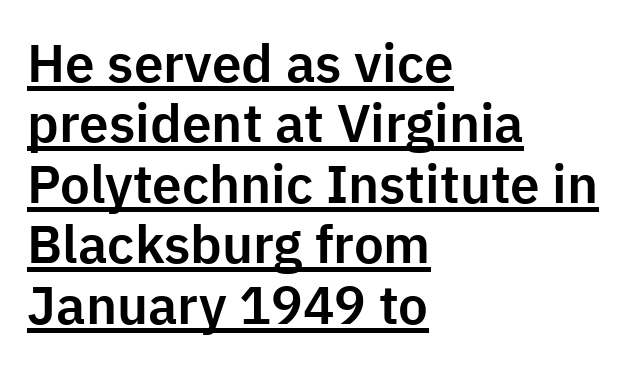
Q: Is the text italic (slanted)? A: No, it is upright.
Q: Is the typeface a serif or a sans-serif typeface? A: Sans-serif.
Q: Is the text underlined? A: Yes.
Q: How is the paragraph aligned? A: Left-aligned.
Q: Is the spacing between letters normal or unusually wide? A: Normal.
Q: Is the spacing between lines tight, normal or loose? A: Tight.
Q: Width (condensed, normal, or wide)? A: Normal.
Q: Stroke contrast? A: Low.
Q: x-height? A: Medium.
Q: Monospaced? A: No.
